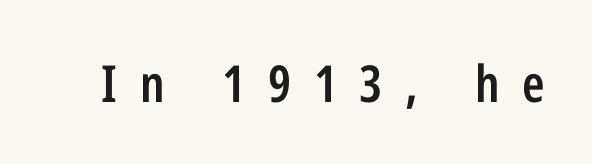
{"serif": "no", "italic": "no", "bold": "semi", "weight": "semibold", "width": "condensed", "stroke_contrast": "low", "x_height": "medium", "monospaced": "no", "underline": "no", "letter_spacing": "wide", "letter_spacing_em": 0.44, "glyph_px": 51}
